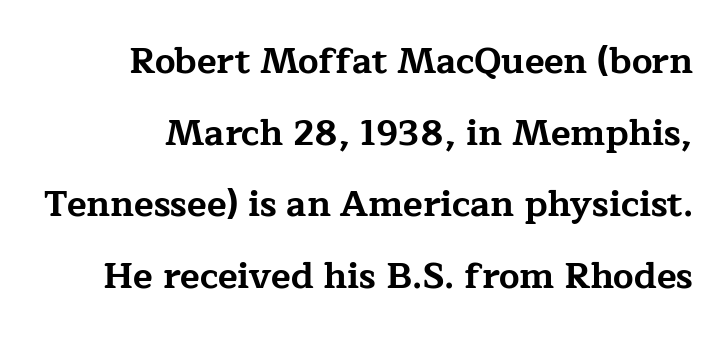
Italic: no, the glyphs are upright roman. The passage shown has conventional tracking throughout. Character widths vary here, with narrow letters taking less room than wide ones. The area under the type is left untouched.
